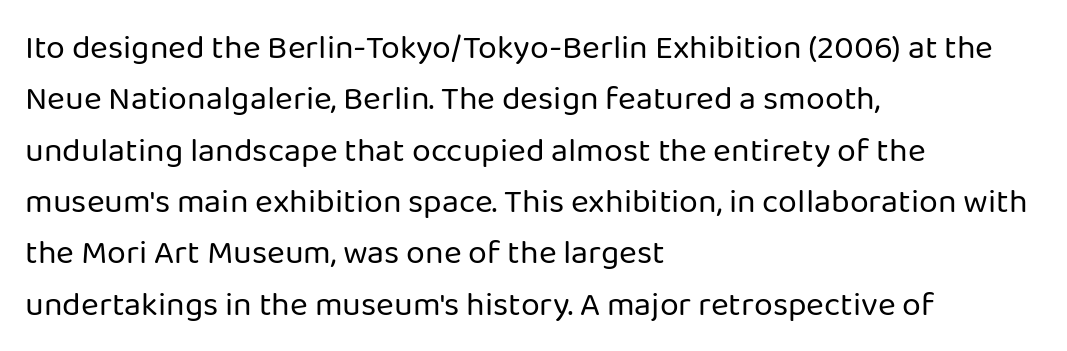
Students, observe: this is what conventionally led text looks like. Underline: absent. Each letter keeps its own natural width here, so spacing adapts to shape. The letterforms sit at book weight or below. Characters follow at the spacing the type designer built in.
